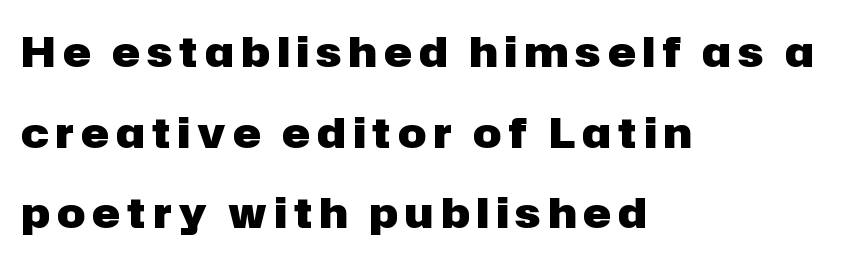
Q: Is the text bold? A: Yes.
Q: Is the text italic (slanted)? A: No, it is upright.
Q: Is the typeface a serif or a sans-serif typeface? A: Sans-serif.
Q: Is the text underlined? A: No.
Q: How is the paragraph aligned? A: Left-aligned.
Q: Is the spacing between lines tight, normal or loose? A: Loose.
Q: Width (condensed, normal, or wide)? A: Normal.
Q: Stroke contrast? A: Low.
Q: x-height? A: Medium.
Q: Monospaced? A: No.
